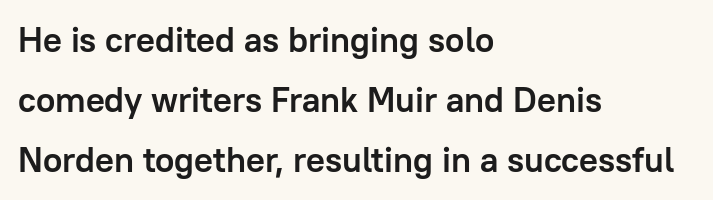
The image shows 35 px semibold sans-serif type, upright; set left-aligned, line spacing 1.72x, normal letter spacing, not underlined; low stroke contrast and a medium x-height.
